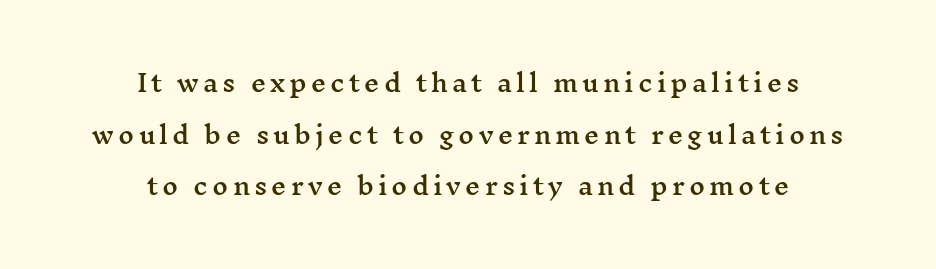
{"italic": "no", "underline": "no", "align": "center", "line_spacing": "loose", "line_spacing_ratio": 2.15, "glyph_px": 24}
